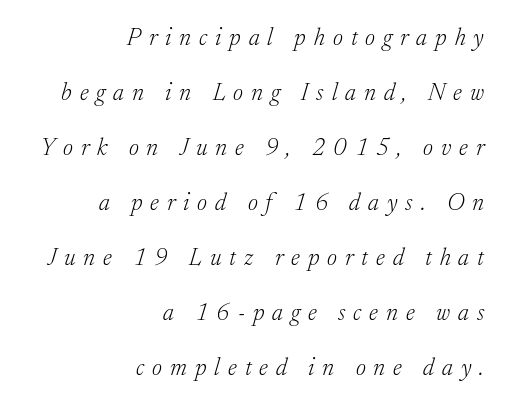
{"italic": "yes", "lean": "right", "slant_degrees": 17, "bold": "no", "underline": "no", "align": "right", "line_spacing": "loose", "line_spacing_ratio": 2.29, "letter_spacing": "wide", "letter_spacing_em": 0.33, "glyph_px": 24}
